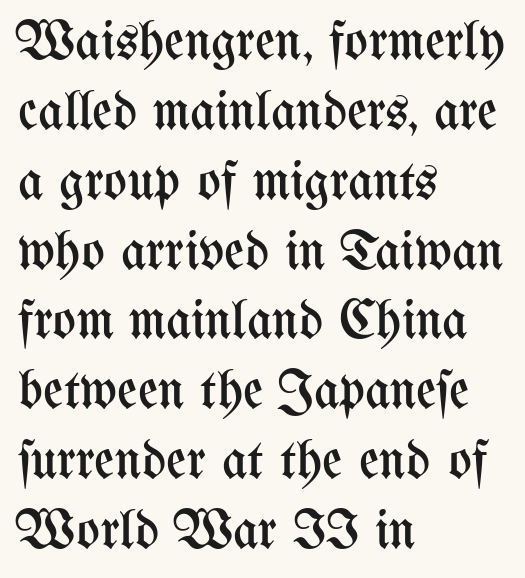
No italicization has been applied; the sample stays upright. Descender tails drop into unmarked territory. The face used here is proportionally spaced, like ordinary book or web type. You could call the tracking neutral — neither tight nor loose.
